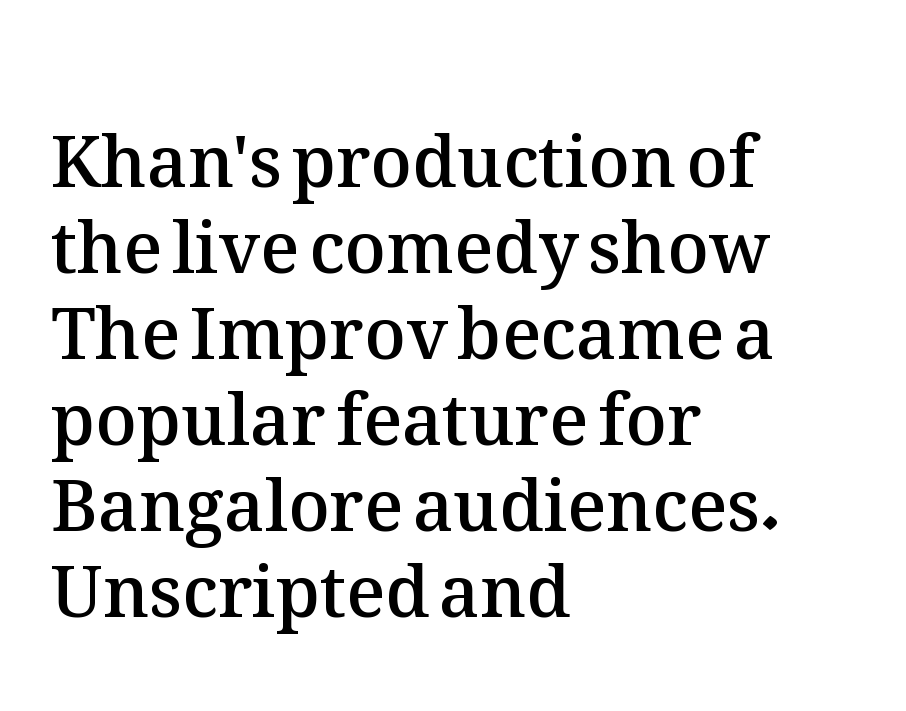
{"italic": "no", "bold": "semi", "weight": "semibold", "width": "normal", "stroke_contrast": "medium", "x_height": "medium", "monospaced": "no", "underline": "no", "align": "left", "line_spacing_ratio": 1.21, "letter_spacing": "normal", "letter_spacing_em": 0.0, "glyph_px": 71}
